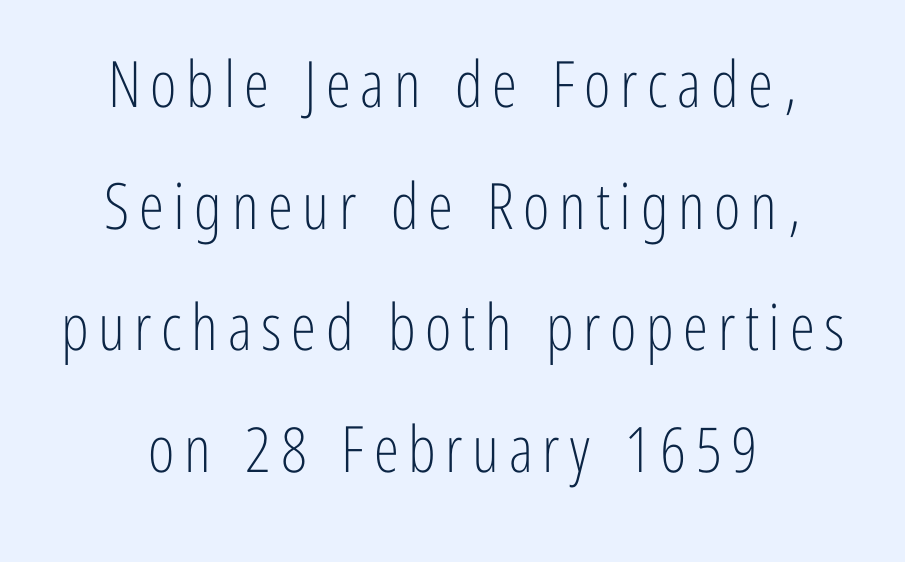
{"serif": "no", "italic": "no", "bold": "no", "weight": "light", "width": "condensed", "stroke_contrast": "low", "x_height": "medium", "monospaced": "no", "underline": "no", "line_spacing": "loose", "line_spacing_ratio": 1.9, "glyph_px": 64}
